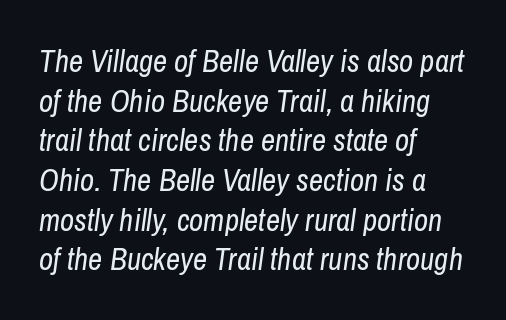
Weight: not bold — regular or lighter. The specimen reads as italic at a glance. Is the block centered? No — it sits flush against the left margin. Is the letter spacing exaggerated? No — it looks like the ordinary default. This block has exactly the height ordinary leading produces.
